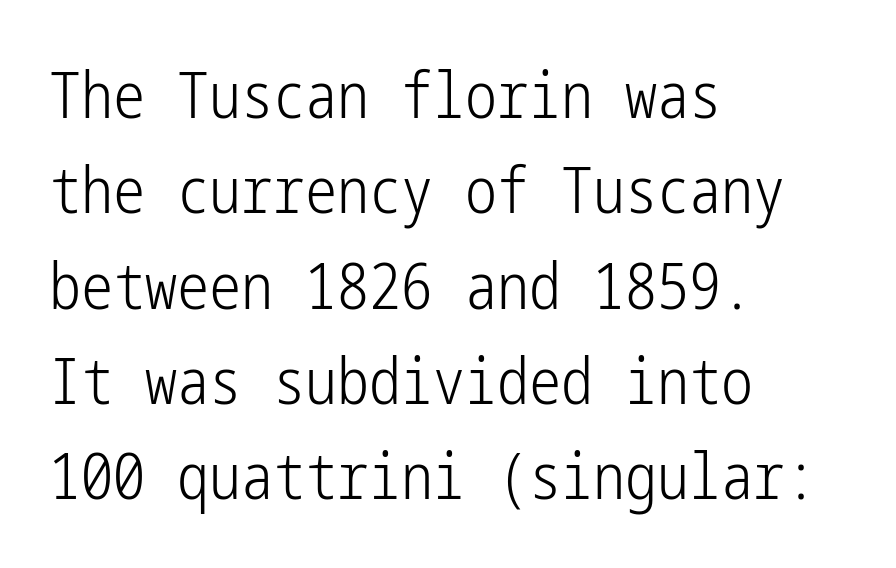
Normally led — the rows are evenly, conventionally spaced. Does the lettering tilt? It doesn't — this is upright. Alignment: flush left. Weight class: somewhere from thin through regular. Each letter's strokes conclude bluntly, with no projecting serifs. Here the glyphs are tracked normally, forming tight word shapes.
